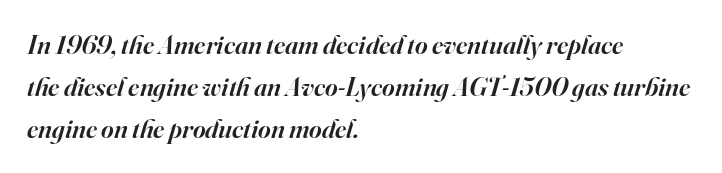
Q: Is the text bold? A: Semi-bold.
Q: Is the text italic (slanted)? A: Yes, it leans right by about 16 degrees.
Q: Is the text underlined? A: No.
Q: How is the paragraph aligned? A: Left-aligned.
Q: Is the spacing between letters normal or unusually wide? A: Normal.
Q: Is the spacing between lines tight, normal or loose? A: Normal.
